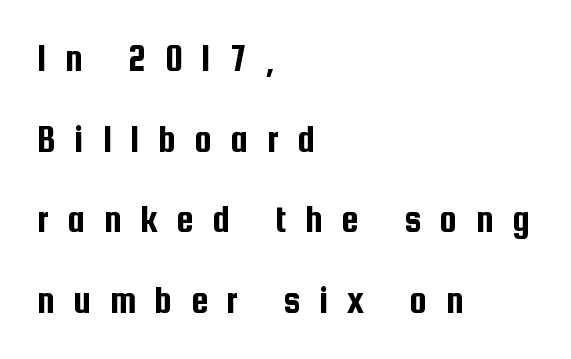
Q: Is the text italic (slanted)? A: No, it is upright.
Q: Is the typeface a serif or a sans-serif typeface? A: Sans-serif.
Q: Is the text underlined? A: No.
Q: How is the paragraph aligned? A: Left-aligned.
Q: Is the spacing between letters normal or unusually wide? A: Unusually wide.
Q: Is the spacing between lines tight, normal or loose? A: Loose.
Q: Width (condensed, normal, or wide)? A: Condensed.
Q: Stroke contrast? A: Low.
Q: x-height? A: Medium.
Q: Monospaced? A: No.
